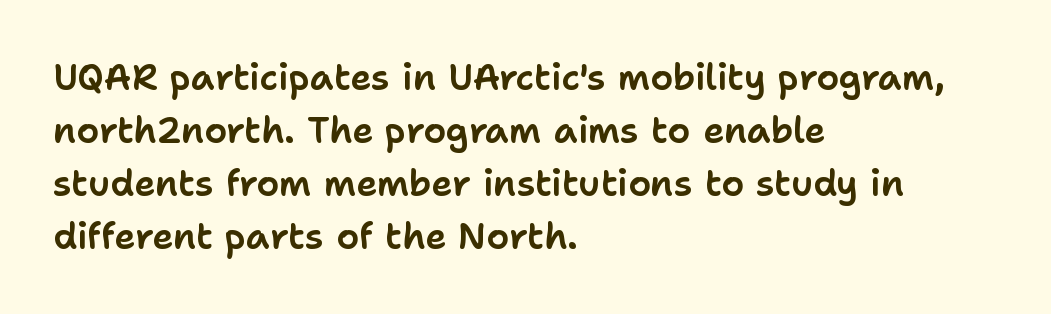
Q: Is the text italic (slanted)? A: No, it is upright.
Q: Is the typeface a serif or a sans-serif typeface? A: Sans-serif.
Q: Is the text underlined? A: No.
Q: How is the paragraph aligned? A: Left-aligned.
Q: Is the spacing between letters normal or unusually wide? A: Normal.
Q: Is the spacing between lines tight, normal or loose? A: Normal.
Q: Width (condensed, normal, or wide)? A: Normal.
Q: Stroke contrast? A: Low.
Q: x-height? A: Medium.
Q: Monospaced? A: No.
